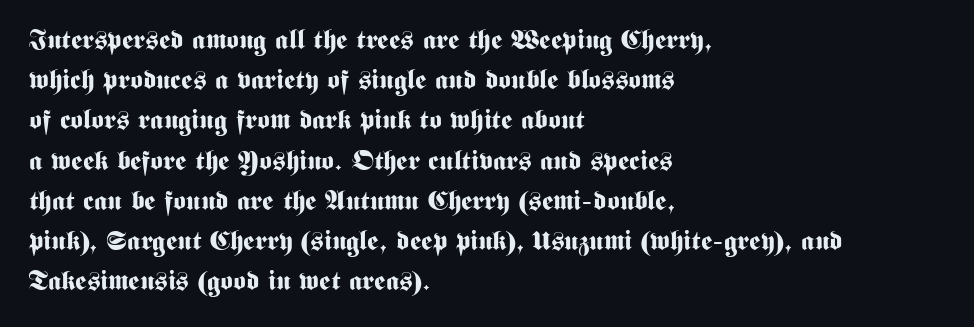
The rag falls on the right side of this text block. The axis of the letterforms is exactly vertical. Descender tails drop into unmarked territory. Inter-character spacing is left at the font's built-in metrics. Heavy, bold letterforms.
